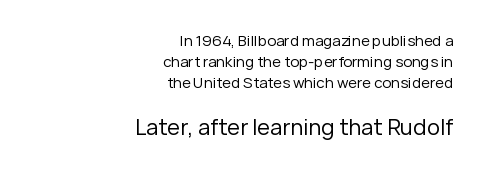
The image shows 22 px text type, upright; set right-aligned, normal line spacing (1.4x), normal letter spacing, not underlined; the second (bottom) block is 1.47x larger.
